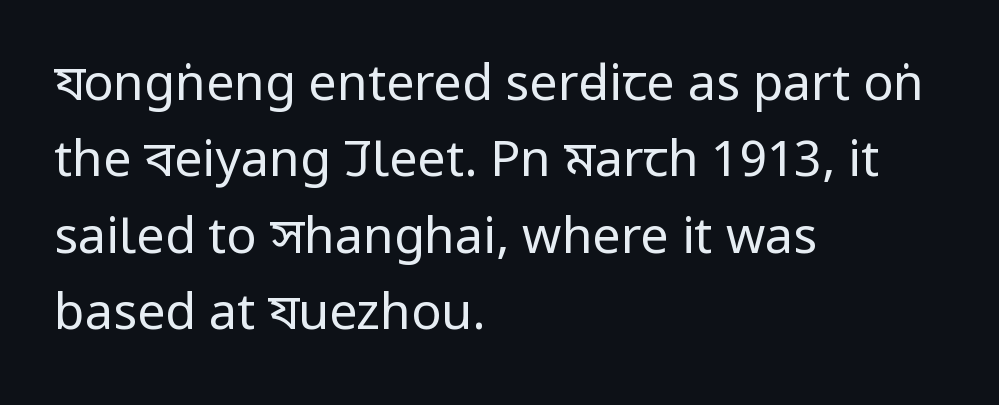
No feet cap the strokes, marking this as sans-serif type. The face used here is rendered with its standard letterfit. If you measured baseline to baseline, you'd find a middling distance. Bare-footed words on every line. Here the designer chose a conventional face with non-uniform glyph widths.
